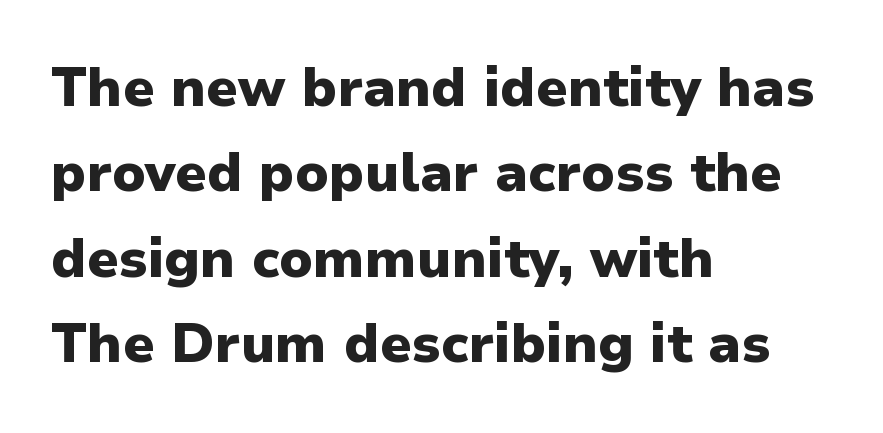
{"serif": "no", "italic": "no", "bold": "yes", "weight": "heavy", "width": "normal", "stroke_contrast": "low", "x_height": "medium", "monospaced": "no", "underline": "no", "align": "left", "line_spacing": "normal", "line_spacing_ratio": 1.58, "letter_spacing": "normal", "letter_spacing_em": 0.0, "glyph_px": 54}
